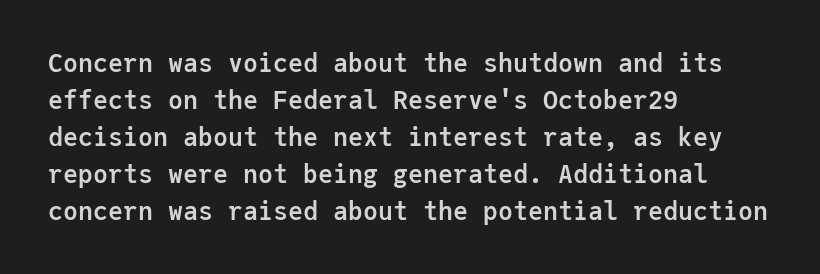
{"italic": "no", "bold": "yes", "underline": "no", "align": "left", "line_spacing": "normal", "line_spacing_ratio": 1.48, "letter_spacing": "normal", "letter_spacing_em": 0.0, "glyph_px": 25}
